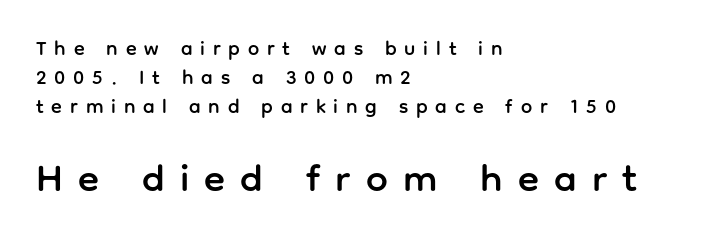
{"serif": "no", "italic": "no", "width": "normal", "stroke_contrast": "low", "x_height": "medium", "monospaced": "no", "underline": "no", "align": "left", "line_spacing": "normal", "line_spacing_ratio": 1.44, "letter_spacing": "wide", "letter_spacing_em": 0.39, "larger_block": "second", "size_ratio": 1.95, "glyph_px": 39}
